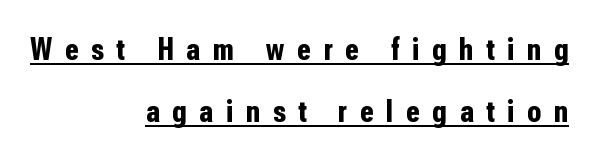
Q: Is the text bold? A: Yes.
Q: Is the text italic (slanted)? A: No, it is upright.
Q: Is the typeface a serif or a sans-serif typeface? A: Sans-serif.
Q: Is the text underlined? A: Yes.
Q: How is the paragraph aligned? A: Right-aligned.
Q: Is the spacing between letters normal or unusually wide? A: Unusually wide.
Q: Is the spacing between lines tight, normal or loose? A: Loose.
Q: Width (condensed, normal, or wide)? A: Condensed.
Q: Stroke contrast? A: Low.
Q: x-height? A: Medium.
Q: Monospaced? A: No.
